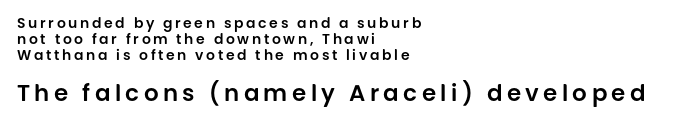
Descenders are the only things crossing below the line. Leading is clearly below the norm, producing a dense column. One-word summary of the alignment: left. Typesetter's note — lower block bumped up in size, upper block left smaller. It's the straight-up-and-down kind of type.
